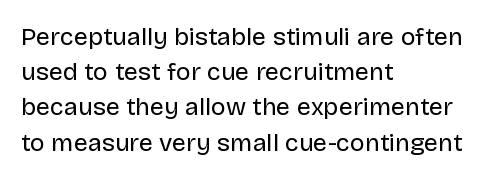
Weight: not bold — regular or lighter. Summary of vertical rhythm: regular, with standard interline spacing. Italic? Not at all — the glyphs are vertical. Words appear dense and cohesive because spacing is normal. Glance below the letters and you will spot only blank space.
